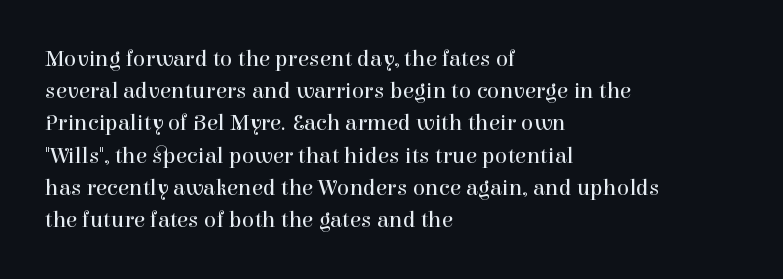
The image shows 23 px text type, upright; set left-aligned, normal line spacing (1.4x), normal letter spacing, not underlined.
